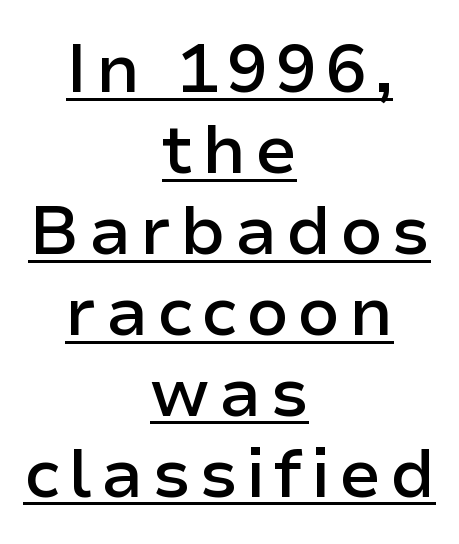
Nope, not italic — everything's standing straight. The whitespace from short lines is split evenly between both sides. You could not count columns in this text — the font is proportionally spaced. Is this a sans? Yes — the strokes have no serifs. Stroke thickness is moderately raised; the sample reads as semibold. Beneath each row of characters lies a ruled line.
